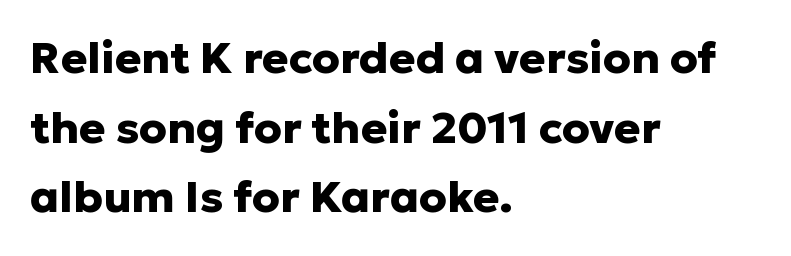
Q: Is the text bold? A: Yes.
Q: Is the text italic (slanted)? A: No, it is upright.
Q: Is the typeface a serif or a sans-serif typeface? A: Sans-serif.
Q: Is the text underlined? A: No.
Q: How is the paragraph aligned? A: Left-aligned.
Q: Is the spacing between letters normal or unusually wide? A: Normal.
Q: Is the spacing between lines tight, normal or loose? A: Normal.
Q: Width (condensed, normal, or wide)? A: Normal.
Q: Stroke contrast? A: Low.
Q: x-height? A: Medium.
Q: Monospaced? A: No.
